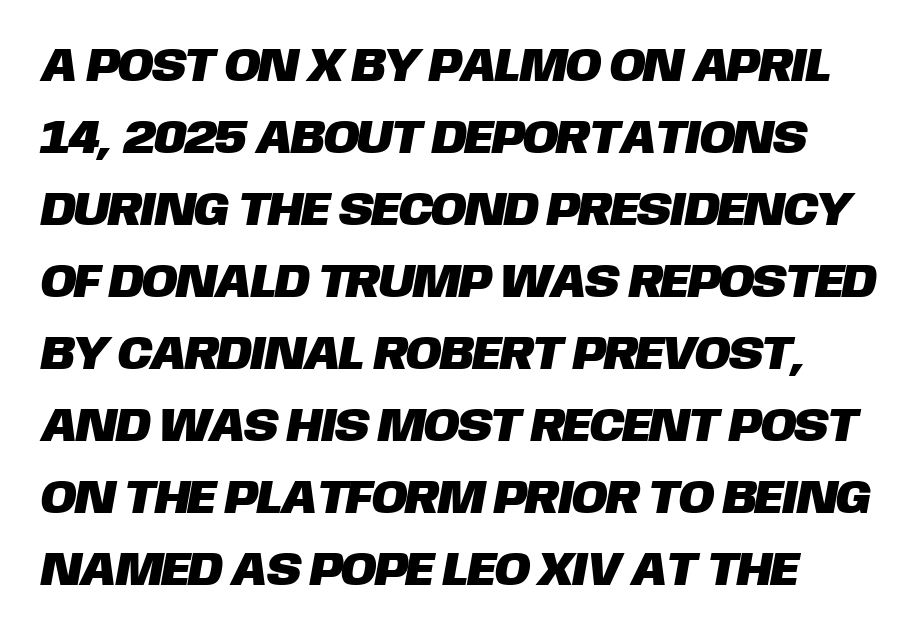
Q: Is the typeface a serif or a sans-serif typeface? A: Sans-serif.
Q: Is the text underlined? A: No.
Q: Is the spacing between letters normal or unusually wide? A: Normal.
Q: Is the spacing between lines tight, normal or loose? A: Normal.
Q: Width (condensed, normal, or wide)? A: Normal.
Q: Stroke contrast? A: Low.
Q: x-height? A: Large.
Q: Monospaced? A: No.
